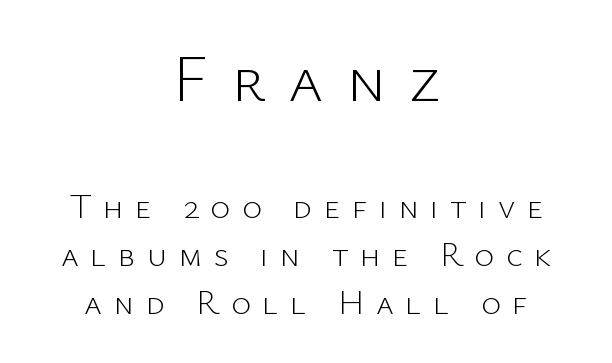
Here the first block reads like a headline and the second like body copy. Casual observation: everything's sitting right in the middle. A normal amount of white space separates one row of letters from the next. You could not count columns in this text — the font is proportionally spaced. The letters carry no serifs — their stems end cleanly without finishing strokes.
